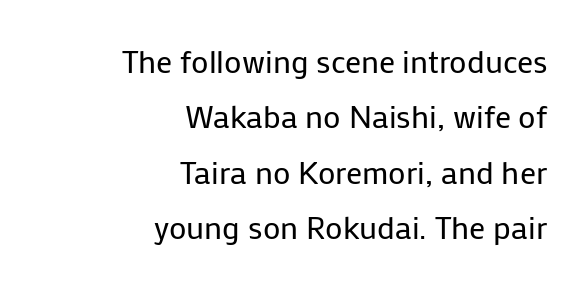
The type sits square on the baseline with zero lean. This is sans-serif lettering, the kind often seen on screens and signage. A clean baseline with only descenders dipping below it. One-word summary of the alignment: right. Nothing heavy about these letters — not bold at all.
